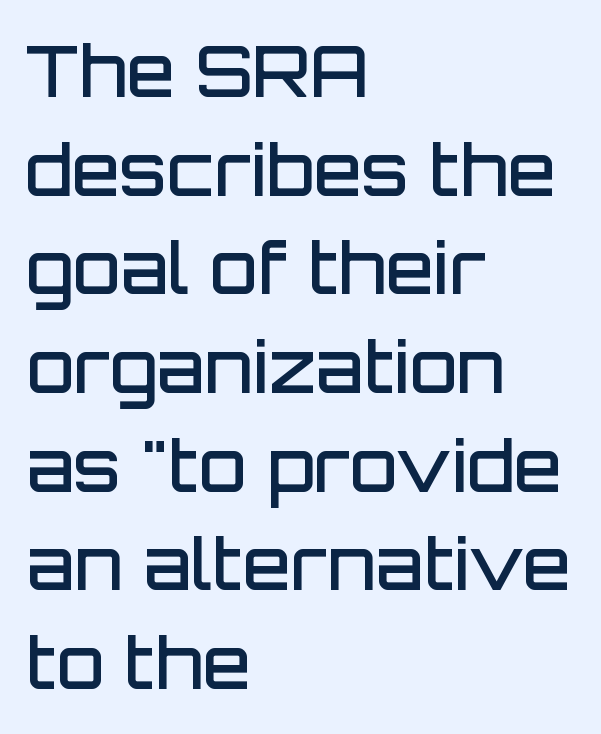
{"serif": "no", "italic": "no", "bold": "semi", "weight": "semibold", "width": "normal", "stroke_contrast": "low", "x_height": "large", "monospaced": "no", "underline": "no", "align": "left", "line_spacing": "normal", "line_spacing_ratio": 1.41, "letter_spacing": "normal", "letter_spacing_em": 0.0, "glyph_px": 70}
